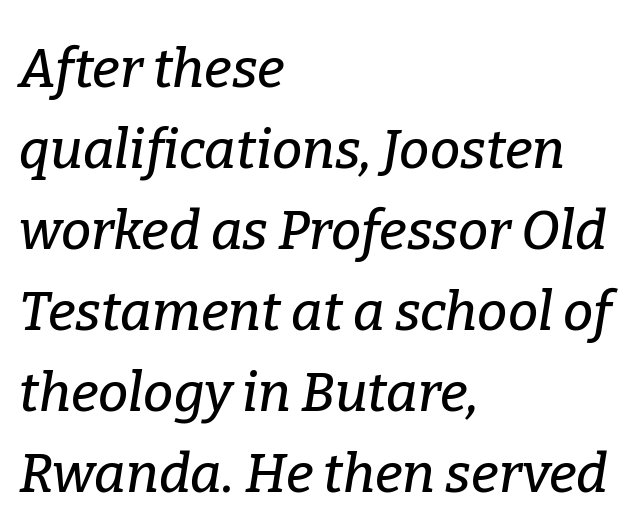
Q: Is the text italic (slanted)? A: Yes, it leans right by about 9 degrees.
Q: Is the typeface a serif or a sans-serif typeface? A: Serif.
Q: Is the text underlined? A: No.
Q: How is the paragraph aligned? A: Left-aligned.
Q: Is the spacing between letters normal or unusually wide? A: Normal.
Q: Is the spacing between lines tight, normal or loose? A: Normal.
Q: Width (condensed, normal, or wide)? A: Normal.
Q: Stroke contrast? A: Low.
Q: x-height? A: Medium.
Q: Monospaced? A: No.
